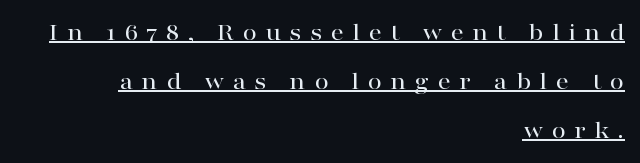
{"italic": "no", "underline": "yes", "align": "right", "line_spacing_ratio": 1.88, "letter_spacing": "wide", "letter_spacing_em": 0.32, "glyph_px": 26}
